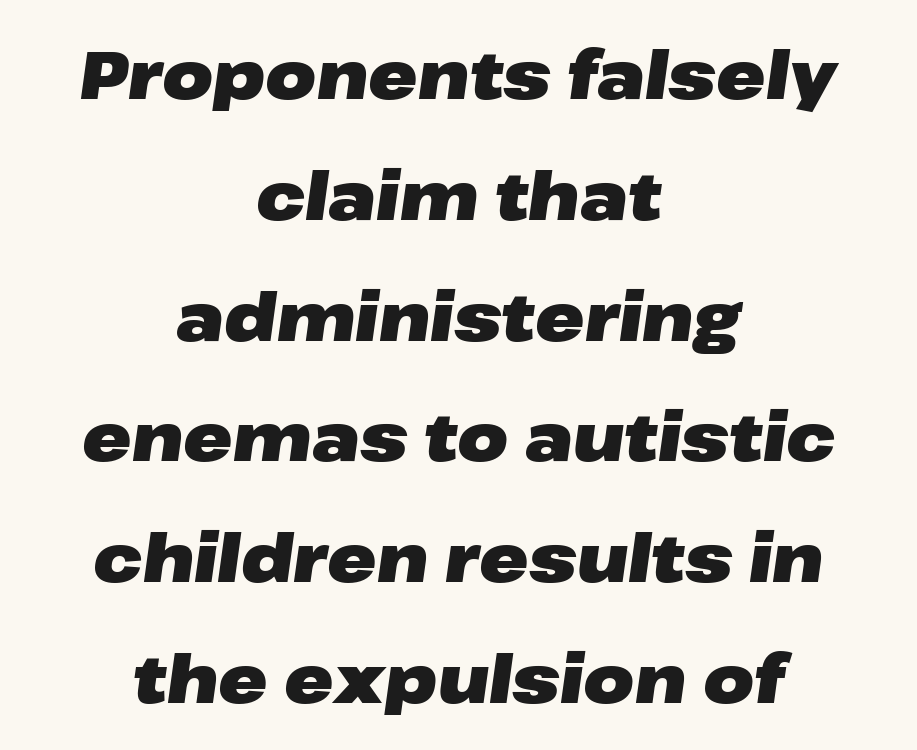
The image shows 66 px heavy, wide type, italic (leaning right); set centered, line spacing 1.83x, normal letter spacing, not underlined; low stroke contrast and a medium x-height.
